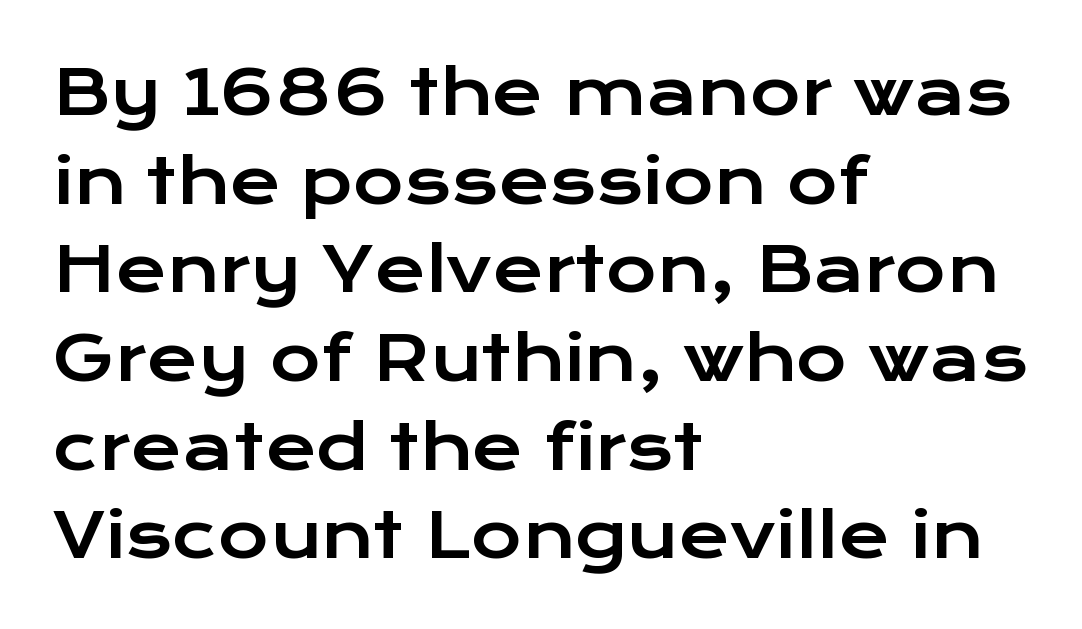
Q: Is the text italic (slanted)? A: No, it is upright.
Q: Is the typeface a serif or a sans-serif typeface? A: Sans-serif.
Q: Is the text underlined? A: No.
Q: How is the paragraph aligned? A: Left-aligned.
Q: Is the spacing between letters normal or unusually wide? A: Normal.
Q: Is the spacing between lines tight, normal or loose? A: Normal.
Q: Width (condensed, normal, or wide)? A: Wide.
Q: Stroke contrast? A: Low.
Q: x-height? A: Medium.
Q: Monospaced? A: No.
